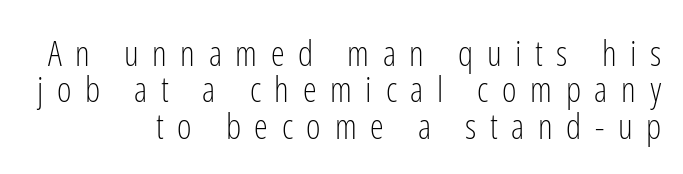
Q: Is the text bold? A: No.
Q: Is the text italic (slanted)? A: No, it is upright.
Q: Is the typeface a serif or a sans-serif typeface? A: Sans-serif.
Q: Is the text underlined? A: No.
Q: How is the paragraph aligned? A: Right-aligned.
Q: Is the spacing between letters normal or unusually wide? A: Unusually wide.
Q: Is the spacing between lines tight, normal or loose? A: Tight.
Q: Width (condensed, normal, or wide)? A: Condensed.
Q: Stroke contrast? A: Low.
Q: x-height? A: Medium.
Q: Monospaced? A: No.
